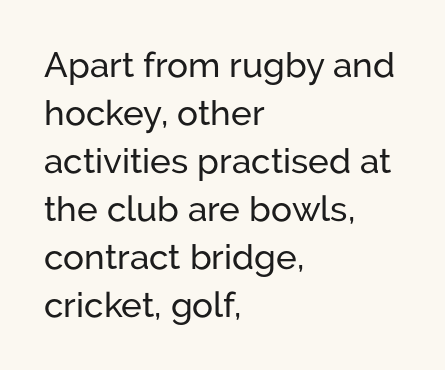
{"serif": "no", "italic": "no", "width": "normal", "stroke_contrast": "low", "x_height": "medium", "monospaced": "no", "underline": "no", "align": "left", "line_spacing": "normal", "line_spacing_ratio": 1.37, "letter_spacing": "normal", "letter_spacing_em": 0.0, "glyph_px": 35}
